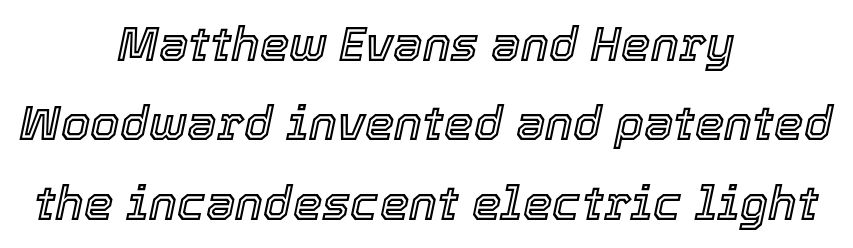
Q: Is the text italic (slanted)? A: Yes, it leans right by about 12 degrees.
Q: Is the text underlined? A: No.
Q: How is the paragraph aligned? A: Centered.
Q: Is the spacing between letters normal or unusually wide? A: Normal.
Q: Is the spacing between lines tight, normal or loose? A: Normal.
Q: Width (condensed, normal, or wide)? A: Normal.
Q: x-height? A: Medium.
Q: Monospaced? A: No.
